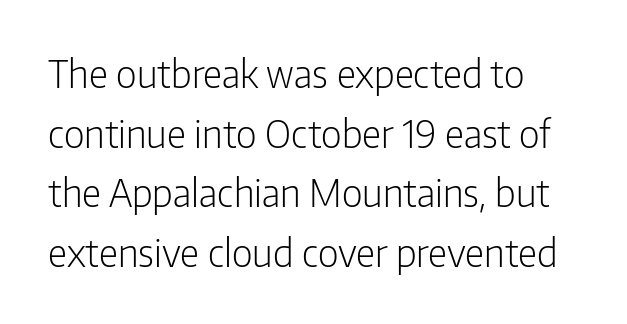
Q: Is the text bold? A: No.
Q: Is the text italic (slanted)? A: No, it is upright.
Q: Is the typeface a serif or a sans-serif typeface? A: Sans-serif.
Q: Is the text underlined? A: No.
Q: How is the paragraph aligned? A: Left-aligned.
Q: Is the spacing between letters normal or unusually wide? A: Normal.
Q: Is the spacing between lines tight, normal or loose? A: Normal.
Q: Width (condensed, normal, or wide)? A: Condensed.
Q: Stroke contrast? A: Low.
Q: x-height? A: Medium.
Q: Monospaced? A: No.
